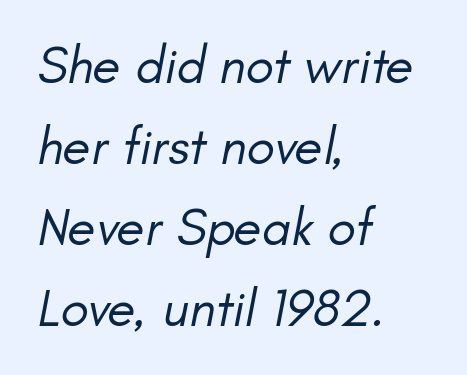
{"italic": "yes", "lean": "right", "slant_degrees": 11, "bold": "no", "weight": "regular", "width": "normal", "stroke_contrast": "low", "x_height": "small", "monospaced": "no", "underline": "no", "align": "left", "line_spacing": "normal", "line_spacing_ratio": 1.56, "letter_spacing": "normal", "letter_spacing_em": 0.0, "glyph_px": 52}
